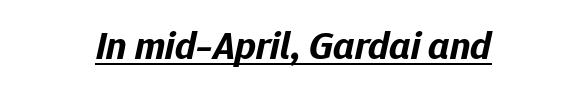
{"italic": "yes", "lean": "right", "slant_degrees": 12, "bold": "yes", "weight": "bold", "width": "normal", "stroke_contrast": "low", "x_height": "medium", "monospaced": "no", "underline": "yes", "letter_spacing": "normal", "letter_spacing_em": 0.0, "glyph_px": 40}
